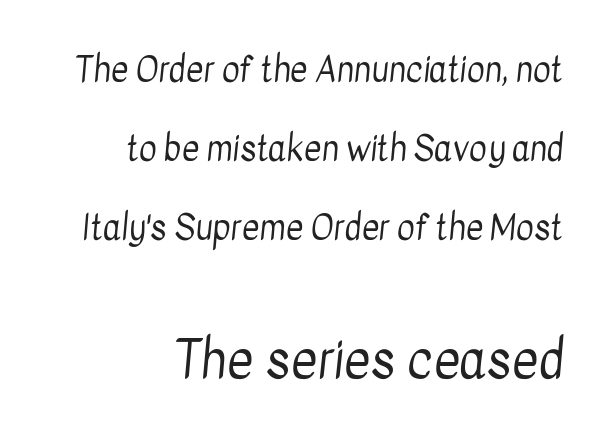
Unbolded letterforms with no extra heft. A typesetter would call this leading open, well beyond the default. Horizontal alignment here is rightward, an uncommon choice for prose. Here the glyphs are tracked normally, forming tight word shapes. Descenders hang freely into open space. Examine the stroke ends and you'll find no serifs.
